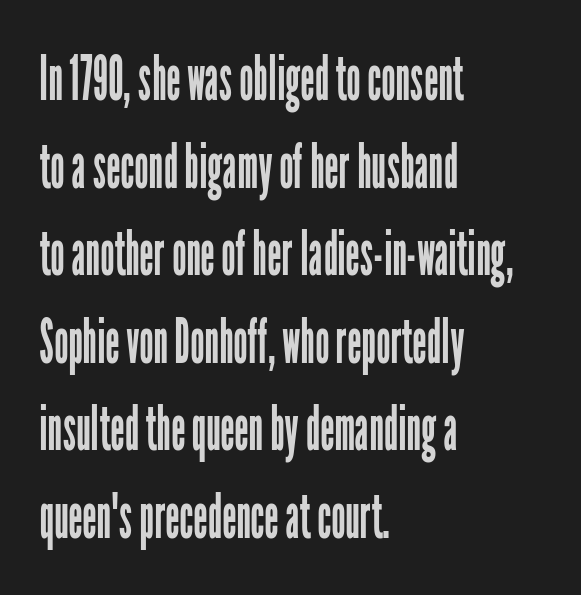
{"serif": "no", "italic": "no", "bold": "no", "weight": "regular", "width": "condensed", "stroke_contrast": "low", "x_height": "medium", "monospaced": "no", "underline": "no", "align": "left", "line_spacing": "normal", "line_spacing_ratio": 1.39, "letter_spacing": "normal", "letter_spacing_em": 0.0, "glyph_px": 63}
